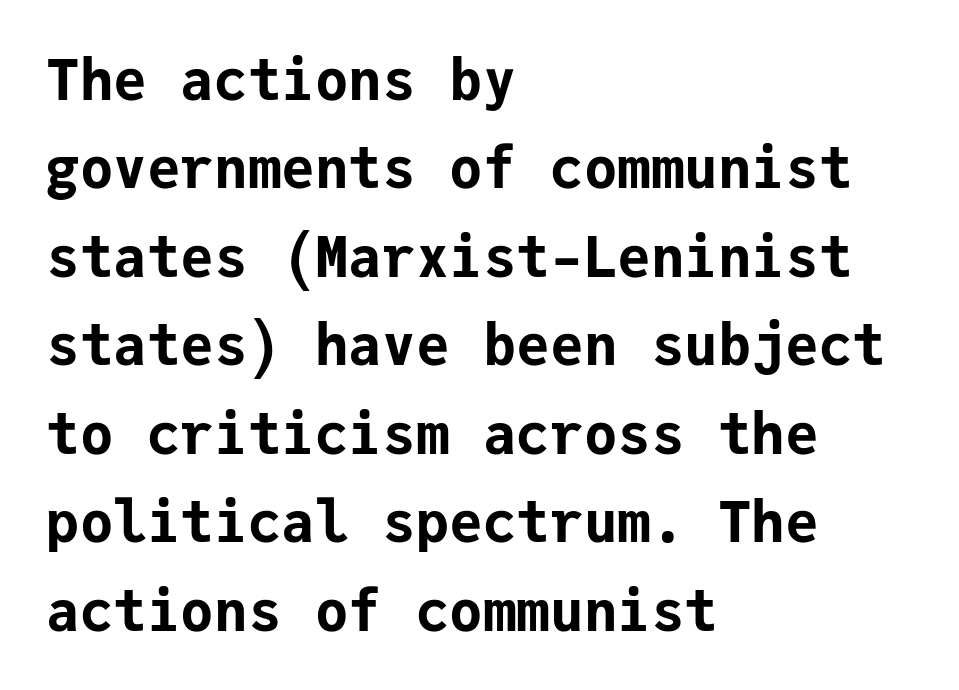
The face used here is rendered with its standard letterfit. Fixed-width glyphs throughout — classic coding-font behaviour. Does the leading feel generous? No, just average. The string is rendered with underlining switched off.
